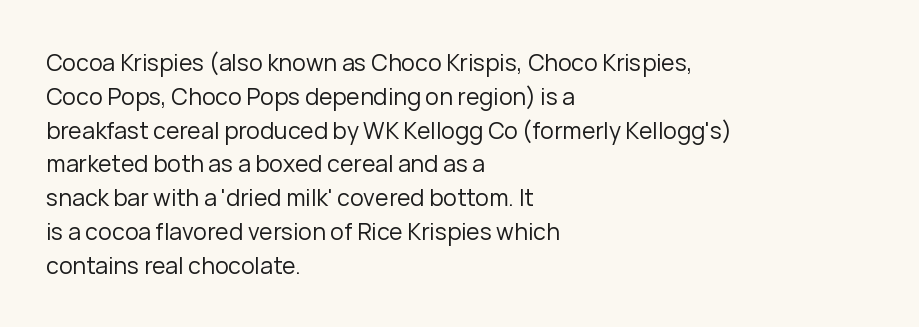
Q: Is the text bold? A: No.
Q: Is the text italic (slanted)? A: No, it is upright.
Q: Is the text underlined? A: No.
Q: How is the paragraph aligned? A: Left-aligned.
Q: Is the spacing between letters normal or unusually wide? A: Normal.
Q: Is the spacing between lines tight, normal or loose? A: Normal.
